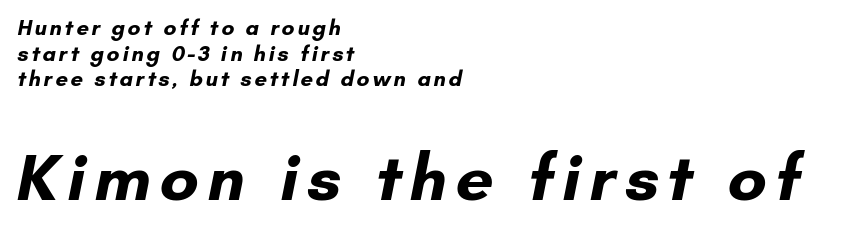
Q: Is the text bold? A: Yes.
Q: Is the typeface a serif or a sans-serif typeface? A: Sans-serif.
Q: Is the text underlined? A: No.
Q: How is the paragraph aligned? A: Left-aligned.
Q: Which block of text is set in a larger size, the first (top) or the second (bottom)? A: The second (bottom) one.
Q: Width (condensed, normal, or wide)? A: Normal.
Q: Stroke contrast? A: Low.
Q: x-height? A: Small.
Q: Monospaced? A: No.
